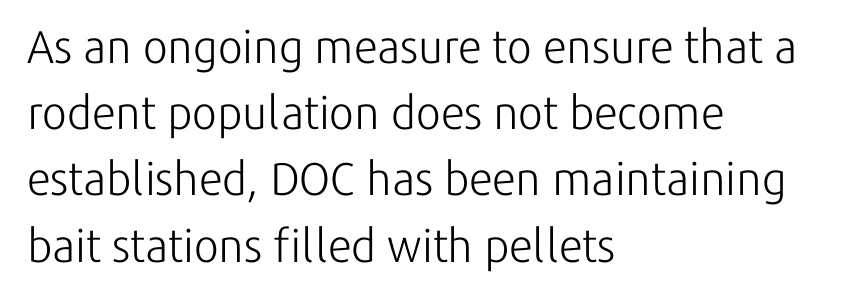
{"serif": "no", "italic": "no", "bold": "no", "weight": "light", "width": "normal", "stroke_contrast": "low", "x_height": "medium", "monospaced": "no", "underline": "no", "align": "left", "line_spacing": "normal", "line_spacing_ratio": 1.44, "letter_spacing": "normal", "letter_spacing_em": 0.0, "glyph_px": 46}
